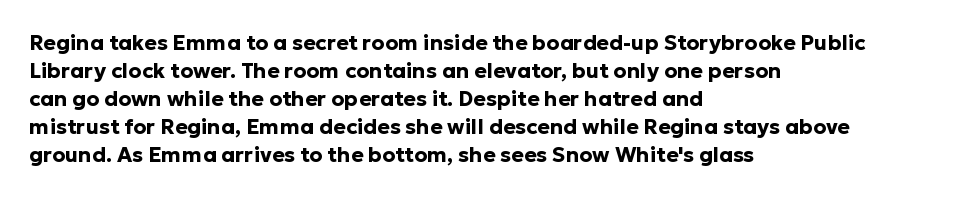
{"italic": "no", "bold": "yes", "underline": "no", "align": "left", "line_spacing": "normal", "line_spacing_ratio": 1.33, "letter_spacing": "normal", "letter_spacing_em": 0.0, "glyph_px": 21}
